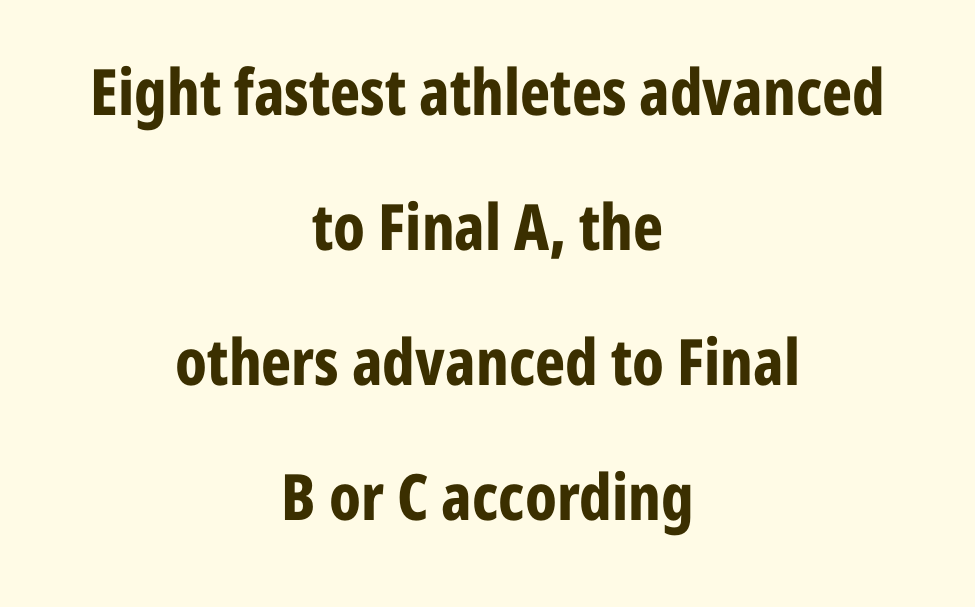
{"serif": "no", "italic": "no", "bold": "yes", "weight": "bold", "width": "condensed", "stroke_contrast": "low", "x_height": "medium", "monospaced": "no", "underline": "no", "align": "center", "line_spacing": "loose", "line_spacing_ratio": 2.11, "letter_spacing": "normal", "letter_spacing_em": 0.0, "glyph_px": 64}
